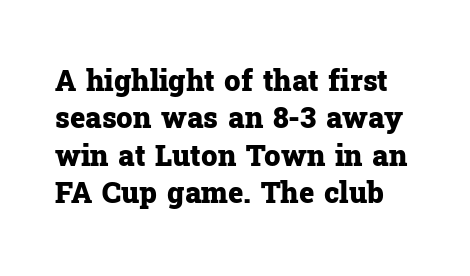
The image shows 29 px heavy serif type, upright; set normal line spacing (1.29x), normal letter spacing, not underlined; low stroke contrast and a medium x-height.
